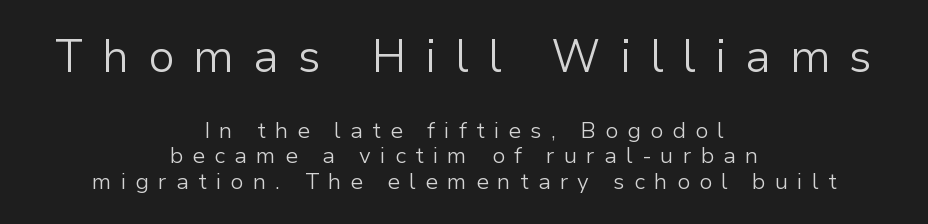
Q: Is the text bold? A: No.
Q: Is the text italic (slanted)? A: No, it is upright.
Q: Is the typeface a serif or a sans-serif typeface? A: Sans-serif.
Q: Is the text underlined? A: No.
Q: How is the paragraph aligned? A: Centered.
Q: Is the spacing between letters normal or unusually wide? A: Unusually wide.
Q: Which block of text is set in a larger size, the first (top) or the second (bottom)? A: The first (top) one.
Q: Width (condensed, normal, or wide)? A: Normal.
Q: Stroke contrast? A: Low.
Q: x-height? A: Medium.
Q: Monospaced? A: No.
